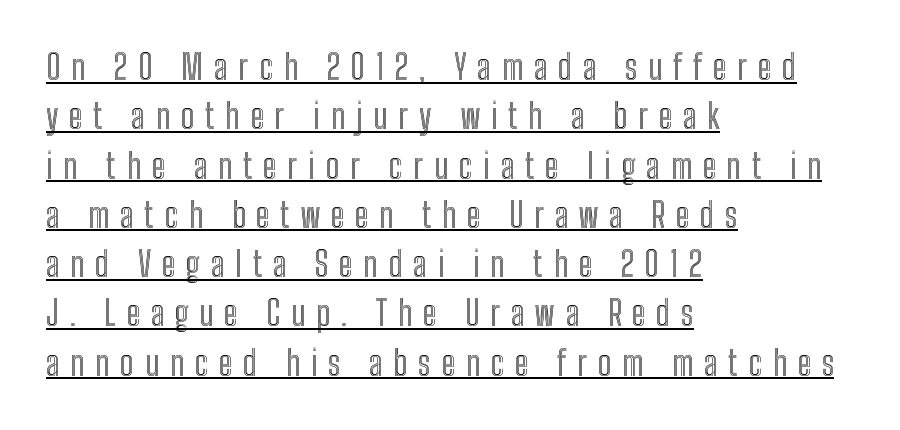
Q: Is the text italic (slanted)? A: No, it is upright.
Q: Is the text underlined? A: Yes.
Q: How is the paragraph aligned? A: Left-aligned.
Q: Is the spacing between letters normal or unusually wide? A: Unusually wide.
Q: Is the spacing between lines tight, normal or loose? A: Normal.
Q: Width (condensed, normal, or wide)? A: Condensed.
Q: x-height? A: Medium.
Q: Monospaced? A: No.
